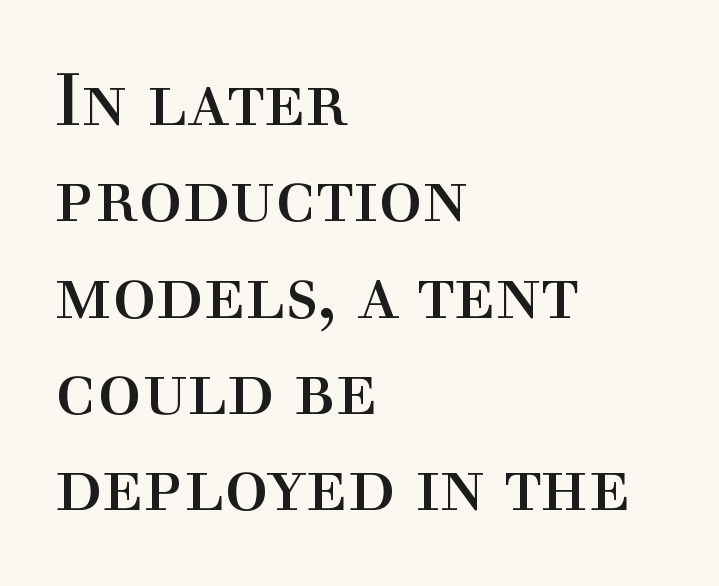
The image shows 73 px regular-weight serif type, upright; set left-aligned, normal line spacing (1.32x), normal letter spacing, not underlined; a medium x-height.
